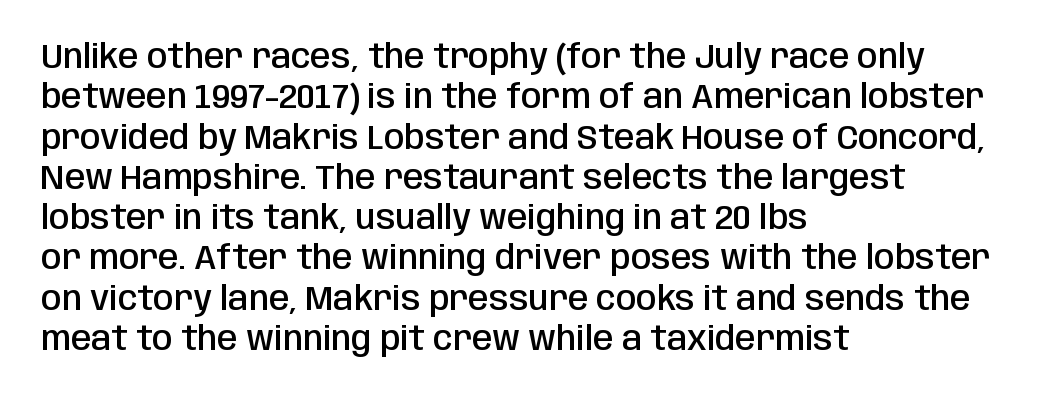
Typesetter's note: demi weight, one step under bold. Quick note: underline off. Between one letter and the next there's only the usual sliver of space. These lines were composed using upright roman letters. Do the characters align in a grid? No, the font is proportional.
